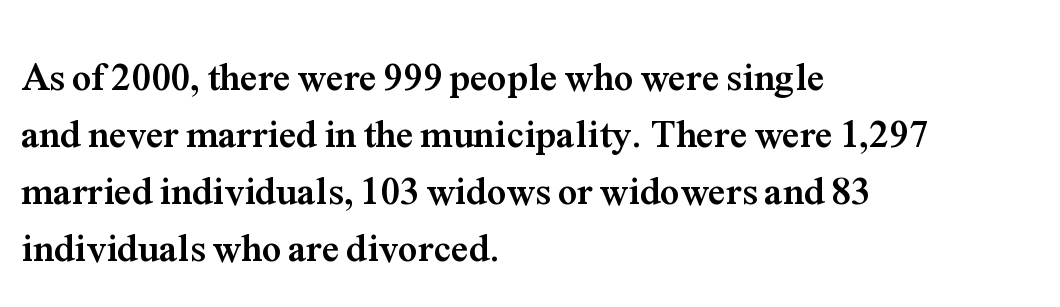
The typesetting leans heavy: a genuine bold. Glance below the letters and you will spot only blank space. Whoever set this chose a conventional vertical rhythm. Glyph-to-glyph distance matches everyday printed text. These lines are set flush left with a ragged right edge.
